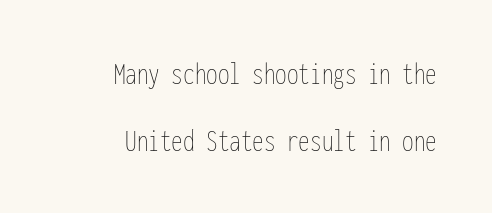
{"italic": "no", "bold": "no", "weight": "thin", "width": "condensed", "stroke_contrast": "low", "x_height": "medium", "monospaced": "yes", "underline": "no", "align": "right", "line_spacing": "loose", "line_spacing_ratio": 2.02, "letter_spacing": "normal", "letter_spacing_em": 0.0, "glyph_px": 33}
